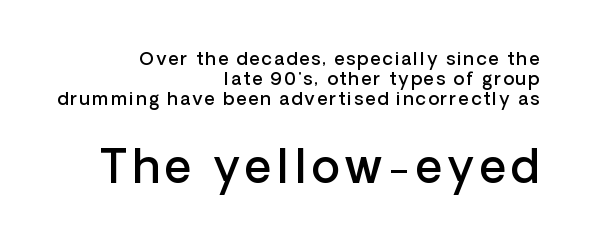
{"serif": "no", "italic": "no", "bold": "semi", "weight": "semibold", "width": "normal", "stroke_contrast": "low", "x_height": "medium", "monospaced": "no", "underline": "no", "align": "right", "line_spacing": "tight", "line_spacing_ratio": 1.12, "larger_block": "second", "size_ratio": 2.56, "glyph_px": 46}
